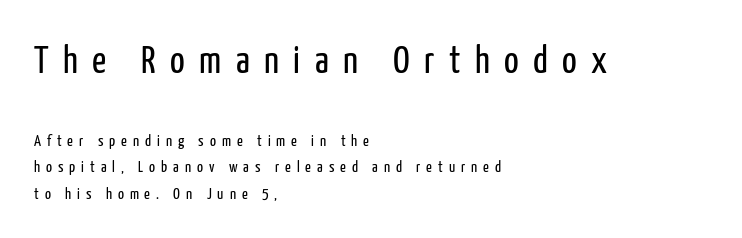
Q: Is the text bold? A: No.
Q: Is the text italic (slanted)? A: No, it is upright.
Q: Is the typeface a serif or a sans-serif typeface? A: Sans-serif.
Q: Is the text underlined? A: No.
Q: How is the paragraph aligned? A: Left-aligned.
Q: Is the spacing between letters normal or unusually wide? A: Unusually wide.
Q: Is the spacing between lines tight, normal or loose? A: Normal.
Q: Which block of text is set in a larger size, the first (top) or the second (bottom)? A: The first (top) one.
Q: Width (condensed, normal, or wide)? A: Condensed.
Q: Stroke contrast? A: Low.
Q: x-height? A: Medium.
Q: Monospaced? A: No.
